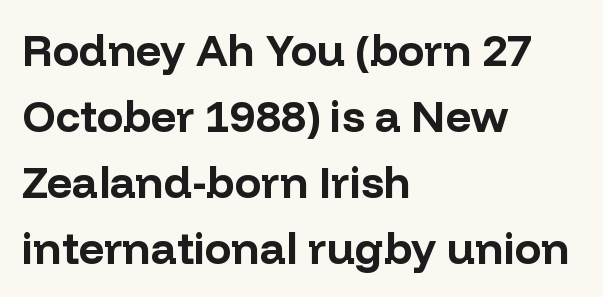
Q: Is the text bold? A: Yes.
Q: Is the text italic (slanted)? A: No, it is upright.
Q: Is the typeface a serif or a sans-serif typeface? A: Sans-serif.
Q: Is the text underlined? A: No.
Q: How is the paragraph aligned? A: Left-aligned.
Q: Is the spacing between letters normal or unusually wide? A: Normal.
Q: Is the spacing between lines tight, normal or loose? A: Normal.
Q: Width (condensed, normal, or wide)? A: Normal.
Q: Stroke contrast? A: Low.
Q: x-height? A: Medium.
Q: Monospaced? A: No.
